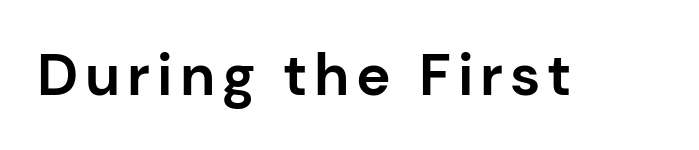
The image shows 58 px bold sans-serif type, upright; set not underlined; low stroke contrast and a medium x-height.
